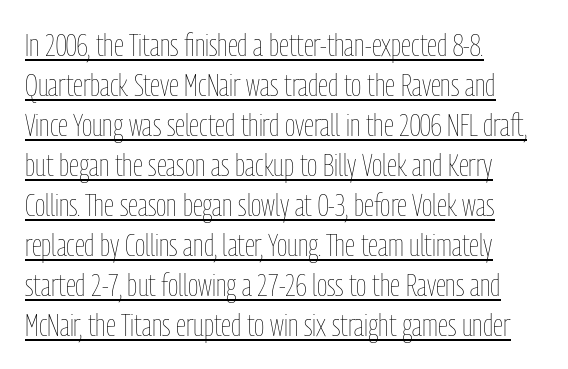
The image shows 32 px thin, condensed type, upright; set left-aligned, normal line spacing (1.25x), normal letter spacing, underlined; low stroke contrast and a medium x-height.
